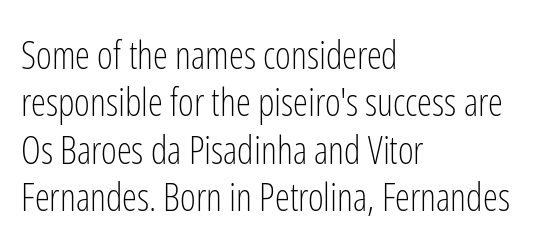
Letters have the restrained weight of plain body copy at most. Rows of type keep a routine distance in the vertical direction. Each word holds together tightly as a unit, with standard inter-letter gaps. This rendering features lettering with no underline. The text block is weighted toward the left margin, trailing off unevenly rightward. The typography opts for an upright posture over an oblique one.
